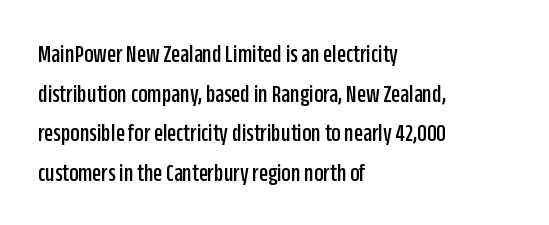
Interline gaps are of average width in this sample. The type sits square on the baseline with zero lean. Just letters on the line, the space beneath them empty. Students, note that the glyphs here touch the page at normal intervals. The rendering anchors every line to the left-hand side.
